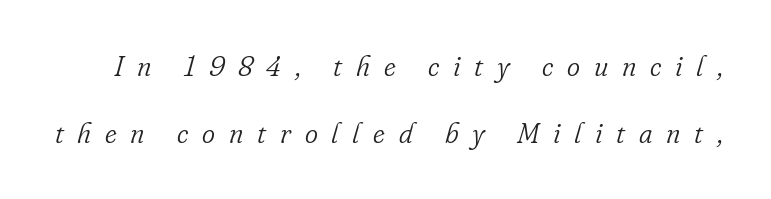
The image shows 28 px light serif type, italic (leaning right); set loose line spacing (2.38x), unusually wide letter spacing (+0.49 em), not underlined; low stroke contrast and a small x-height.
